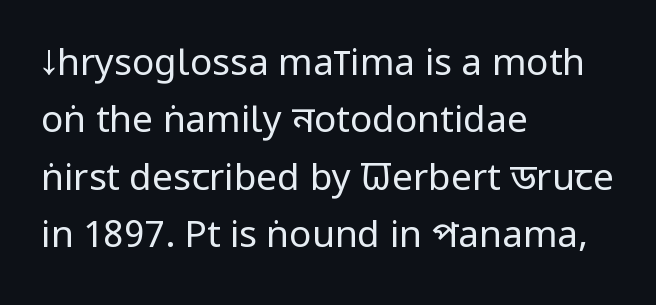
The image shows 37 px regular-weight, condensed sans-serif type, upright; set left-aligned, normal line spacing (1.55x), normal letter spacing, not underlined; low stroke contrast and a large x-height.
